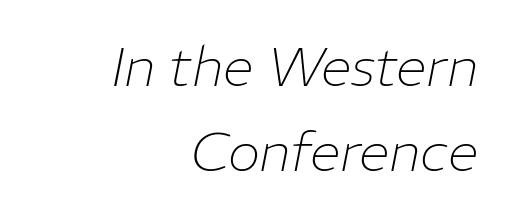
Q: Is the text bold? A: No.
Q: Is the text italic (slanted)? A: Yes, it leans right by about 11 degrees.
Q: Is the text underlined? A: No.
Q: How is the paragraph aligned? A: Right-aligned.
Q: Is the spacing between letters normal or unusually wide? A: Normal.
Q: Is the spacing between lines tight, normal or loose? A: Normal.
Q: Width (condensed, normal, or wide)? A: Normal.
Q: Stroke contrast? A: Low.
Q: x-height? A: Medium.
Q: Monospaced? A: No.
